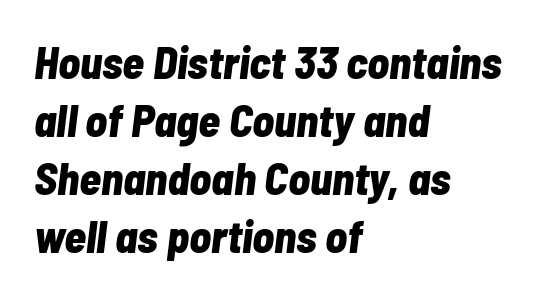
{"italic": "yes", "lean": "right", "slant_degrees": 7, "bold": "yes", "weight": "bold", "width": "condensed", "stroke_contrast": "low", "x_height": "medium", "monospaced": "no", "underline": "no", "align": "left", "line_spacing": "normal", "line_spacing_ratio": 1.29, "letter_spacing": "normal", "letter_spacing_em": 0.0, "glyph_px": 45}
